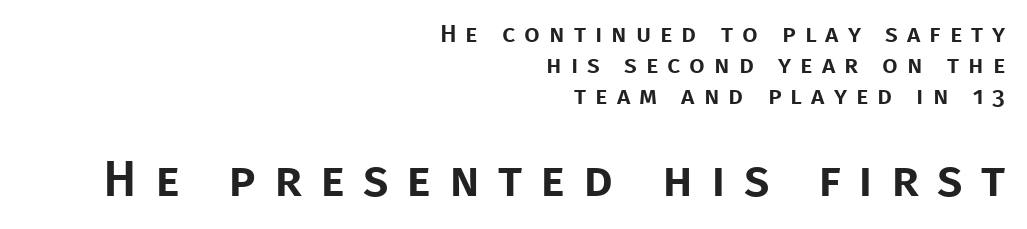
If you drew a line through each stem, it would be perfectly vertical. Short note: letters widely spaced. Proportional: the letters do not fall into vertical columns. No word sits above an underline. If you drew a ruler down the right edge, every line would touch it. The rendering enlarges the type as you move from the upper chunk to the lower.
